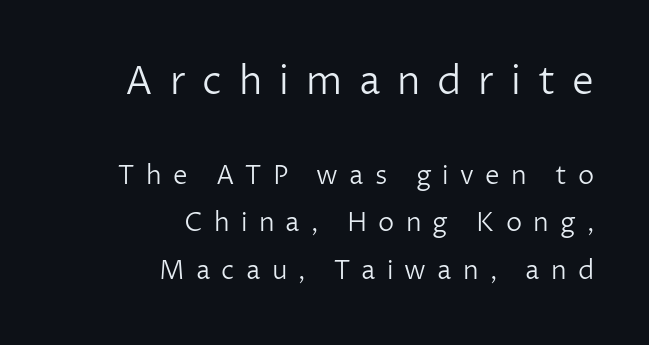
The image shows 39 px light sans-serif type, upright; set right-aligned, line spacing 1.83x, unusually wide letter spacing (+0.43 em), not underlined; the first (top) block is 1.5x larger; low stroke contrast and a medium x-height.
